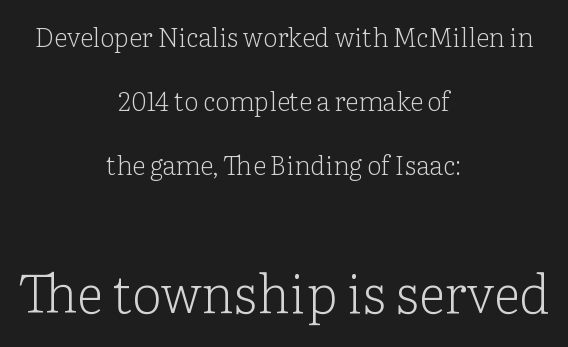
Looks like regular typesetting: each glyph gets only the width it needs. Underlining? Definitely not there. Each line is balanced around a shared central axis. Look at the glyph heights: the lower group is clearly the bigger setting. The typeface chosen for these lines features serifs. Students, note that the glyphs here touch the page at normal intervals.
